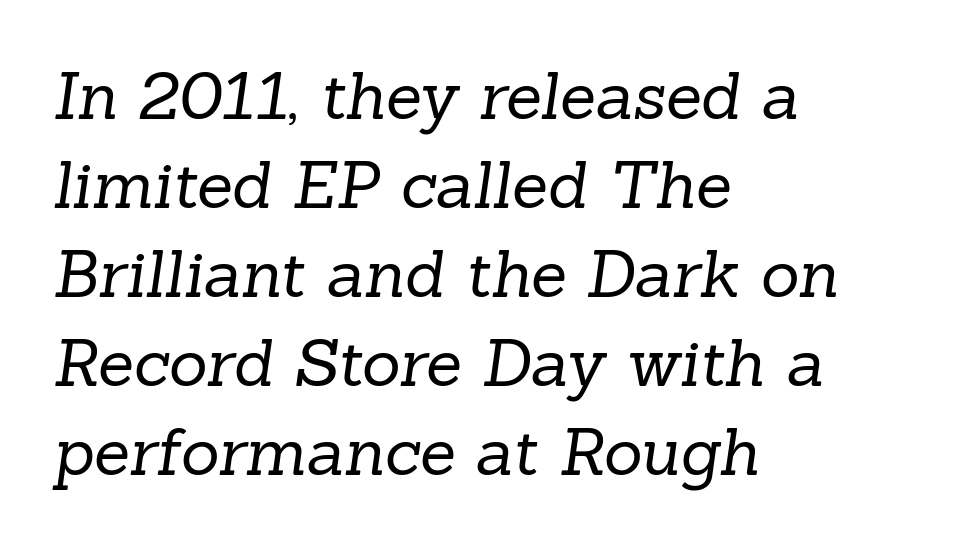
Type style note: has serifs. Glance below the letters and you will spot only blank space. If you measured baseline to baseline, you'd find a middling distance. Each stroke keeps to a modest, everyday thickness or less. Notice how the passage keeps a crisp vertical edge on the left only.
